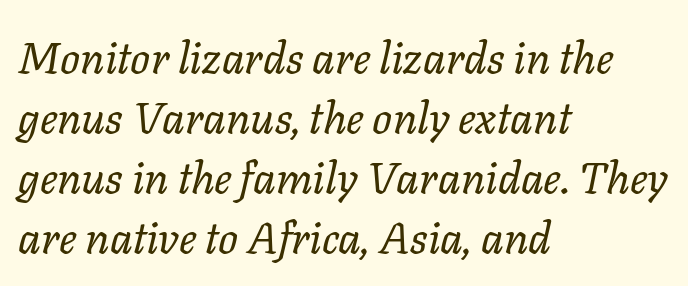
The image shows 44 px regular-weight type, italic (leaning right); set left-aligned, normal line spacing (1.36x), normal letter spacing, not underlined; low stroke contrast and a medium x-height.
